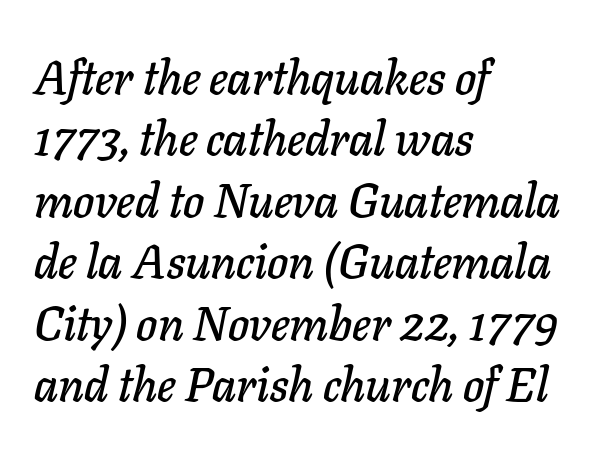
Q: Is the text italic (slanted)? A: Yes, it leans right by about 11 degrees.
Q: Is the text underlined? A: No.
Q: How is the paragraph aligned? A: Left-aligned.
Q: Is the spacing between letters normal or unusually wide? A: Normal.
Q: Is the spacing between lines tight, normal or loose? A: Normal.
Q: Width (condensed, normal, or wide)? A: Normal.
Q: Stroke contrast? A: Low.
Q: x-height? A: Medium.
Q: Monospaced? A: No.
